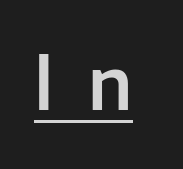
{"serif": "no", "italic": "no", "bold": "semi", "weight": "semibold", "width": "normal", "stroke_contrast": "low", "x_height": "medium", "monospaced": "no", "underline": "yes", "letter_spacing": "wide", "letter_spacing_em": 0.46, "glyph_px": 75}
